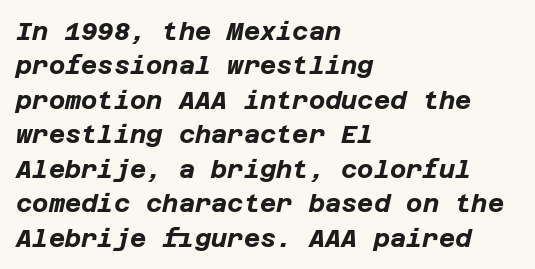
If you drew a line through each stem, it would be angled. Glance below the letters and you will spot only blank space. Set as a true bold cut, around the 700 mark. Compared with a centered layout, this one pins lines to the left instead. The letters sit at their default tracking, neither squeezed nor spread.
